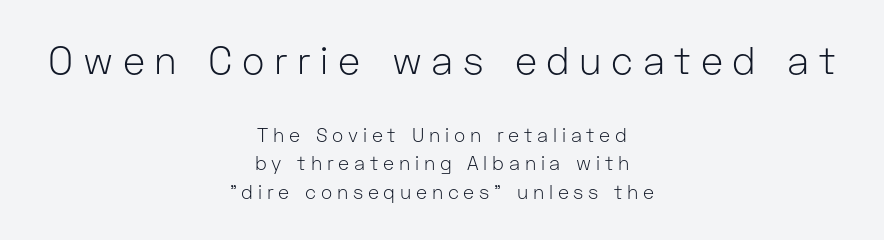
The image shows 38 px light sans-serif type, upright; set centered, normal line spacing (1.49x), unusually wide letter spacing (+0.25 em), not underlined; the first (top) block is 2.0x larger; low stroke contrast and a medium x-height.
